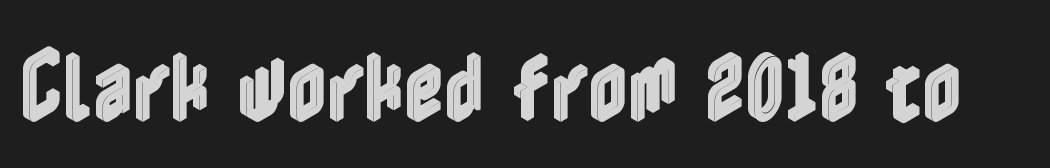
Q: Is the text italic (slanted)? A: No, it is upright.
Q: Is the text underlined? A: No.
Q: Is the spacing between letters normal or unusually wide? A: Normal.
Q: Width (condensed, normal, or wide)? A: Condensed.
Q: x-height? A: Medium.
